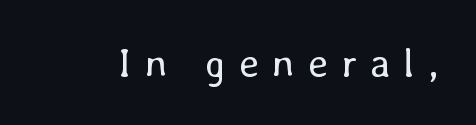
The image shows 40 px regular-weight type, upright; set unusually wide letter spacing (+0.33 em), not underlined; low stroke contrast and a medium x-height.
